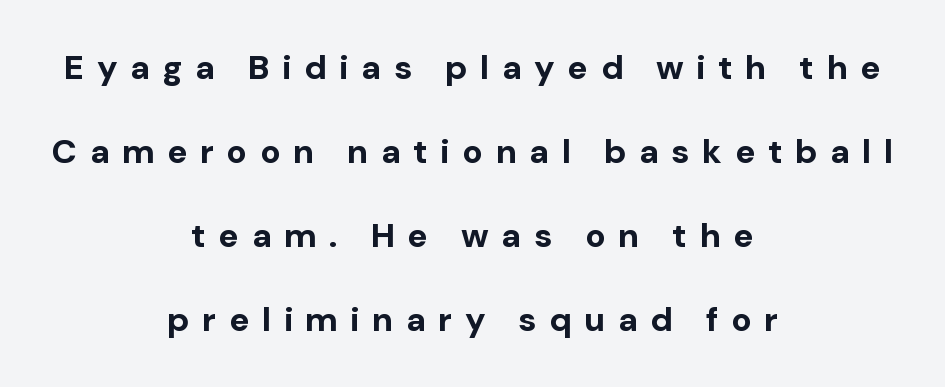
The image shows 34 px bold sans-serif type, upright; set centered, loose line spacing (2.47x), unusually wide letter spacing (+0.37 em), not underlined; low stroke contrast and a medium x-height.
